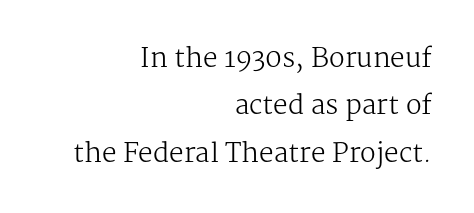
The image shows 26 px text type, upright; set right-aligned, line spacing 1.82x, normal letter spacing, not underlined.
